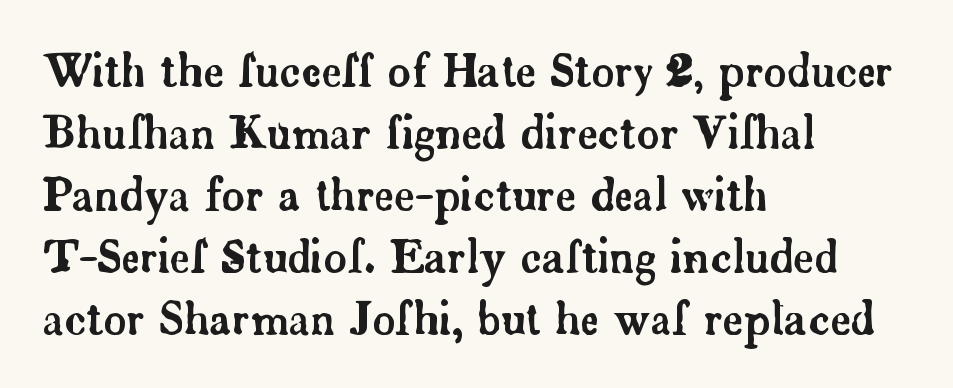
When letters stand straight like this, we call the style roman or upright. Clear beneath every line of the passage. One glance says typical: line gaps are just what's usual. The text was rendered using a seriffed face with decorative stroke endings. The face used here is proportionally spaced, like ordinary book or web type.
